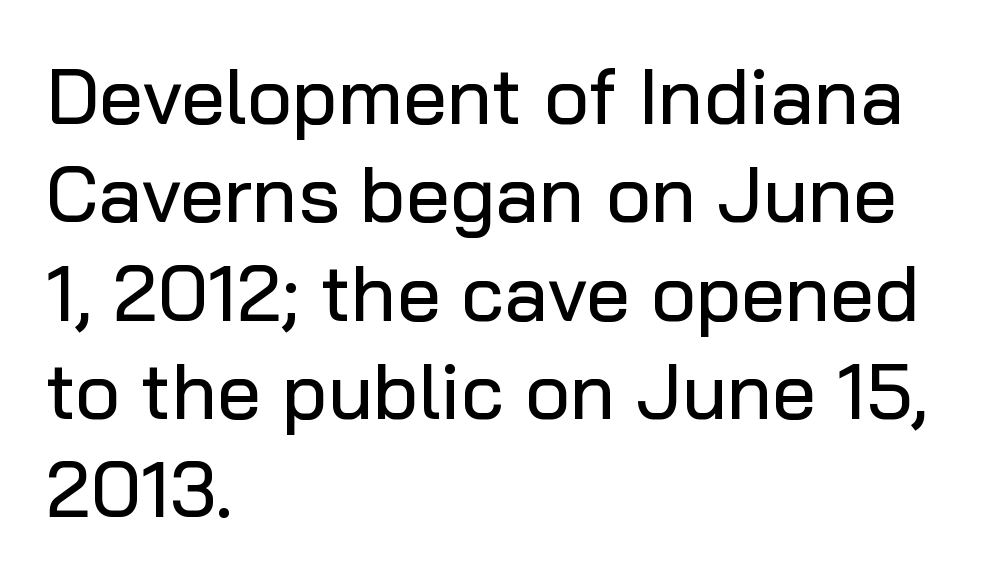
The image shows 78 px sans-serif type, upright; set left-aligned, normal line spacing (1.26x), normal letter spacing, not underlined; low stroke contrast and a medium x-height.
